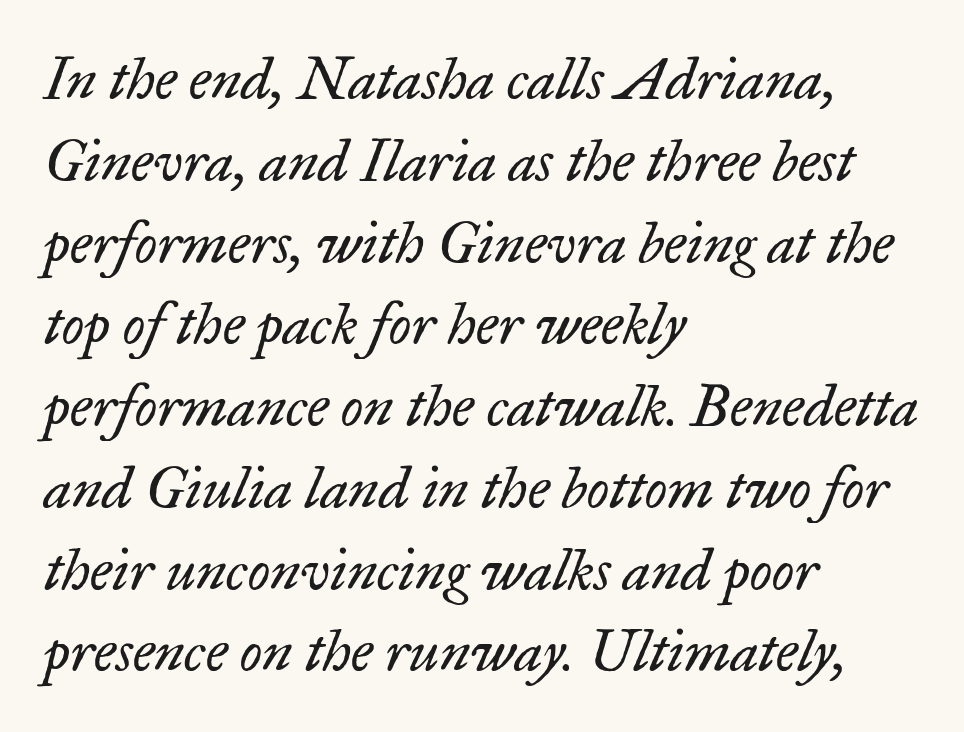
The space between consecutive lines is moderate. The letters sit at their default tracking, neither squeezed nor spread. Slanted lettering throughout. In terms of letterform style, serifs are clearly present.
